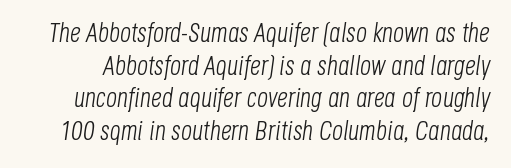
{"italic": "yes", "lean": "right", "slant_degrees": 8, "bold": "no", "underline": "no", "line_spacing_ratio": 1.21, "letter_spacing": "normal", "letter_spacing_em": 0.0, "glyph_px": 27}
